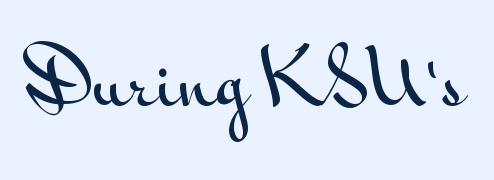
The image shows 73 px wide sans-serif type; set normal letter spacing, not underlined; medium stroke contrast and a small x-height.
